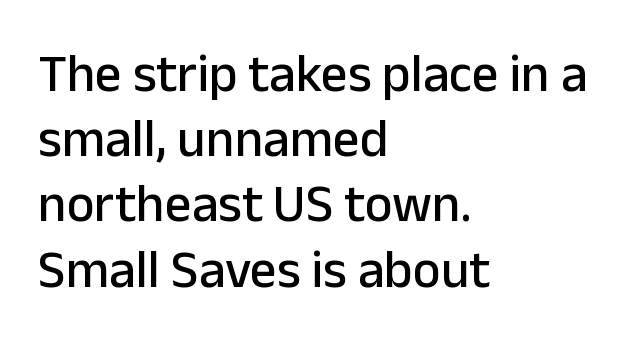
Each letter keeps its own natural width here, so spacing adapts to shape. Tall strokes in this sample are plumb rather than angled. Leftover space on each line is placed entirely after the last word. You can tell from the bare stems that sans-serif type was used. Check under the words: just untouched page. Honestly, the letter spacing is just normal — you wouldn't notice it.
